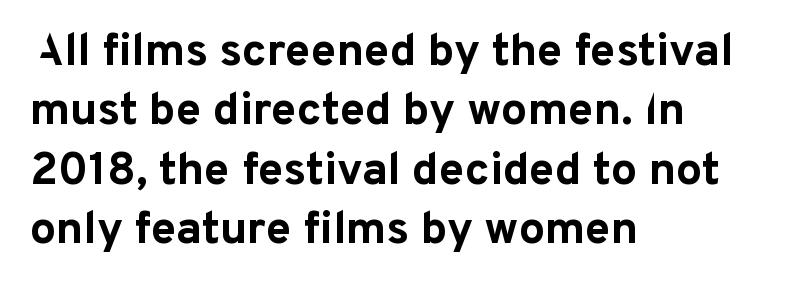
The image shows 46 px bold sans-serif type, upright; set left-aligned, normal line spacing (1.29x), normal letter spacing, not underlined; low stroke contrast and a medium x-height.
